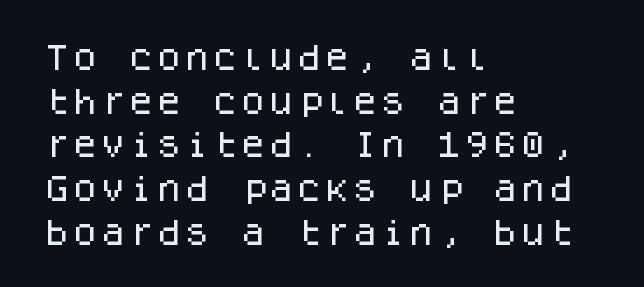
The image shows 28 px sans-serif type, upright, monospaced; set left-aligned, normal line spacing (1.56x), normal letter spacing, not underlined; low stroke contrast and a large x-height.
